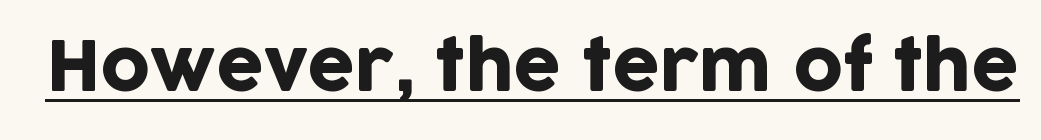
The image shows 68 px sans-serif type, upright; set normal letter spacing, underlined; low stroke contrast and a large x-height.
